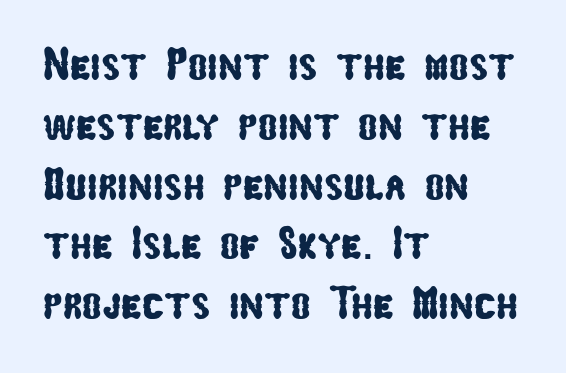
The designer went with a sans here, leaving each stem footless. One-word summary of the alignment: left. A typesetter would call this zero additional tracking. The rendering uses natural spacing where letterforms have individual widths. Normally led — the rows are evenly, conventionally spaced.
